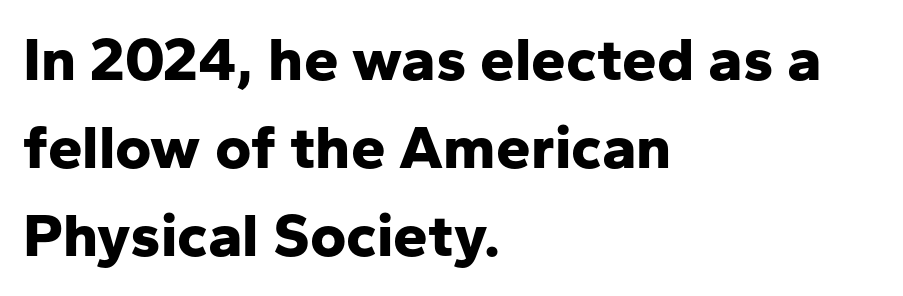
The image shows 62 px bold sans-serif type, upright; set left-aligned, normal line spacing (1.42x), normal letter spacing, not underlined; low stroke contrast and a medium x-height.
